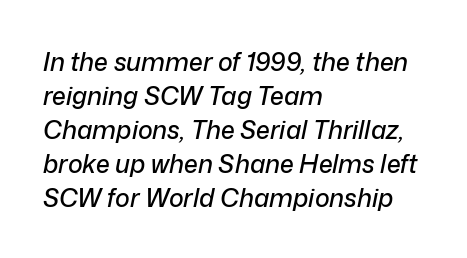
{"italic": "yes", "lean": "right", "slant_degrees": 12, "underline": "no", "align": "left", "line_spacing": "normal", "line_spacing_ratio": 1.36, "letter_spacing": "normal", "letter_spacing_em": 0.0, "glyph_px": 25}
